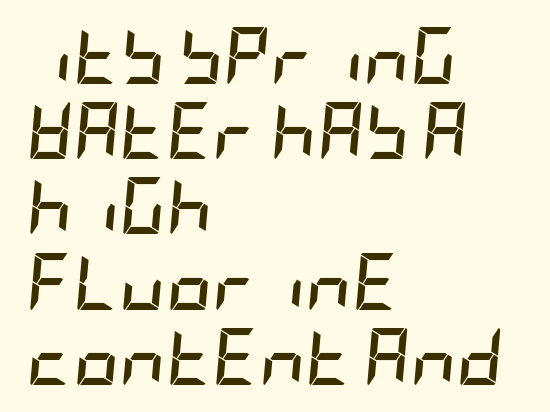
Q: Is the text bold? A: Yes.
Q: Is the text italic (slanted)? A: Yes, it leans right by about 5 degrees.
Q: Is the text underlined? A: No.
Q: How is the paragraph aligned? A: Left-aligned.
Q: Is the spacing between letters normal or unusually wide? A: Normal.
Q: Is the spacing between lines tight, normal or loose? A: Normal.
Q: Width (condensed, normal, or wide)? A: Condensed.
Q: Stroke contrast? A: Low.
Q: x-height? A: Large.
